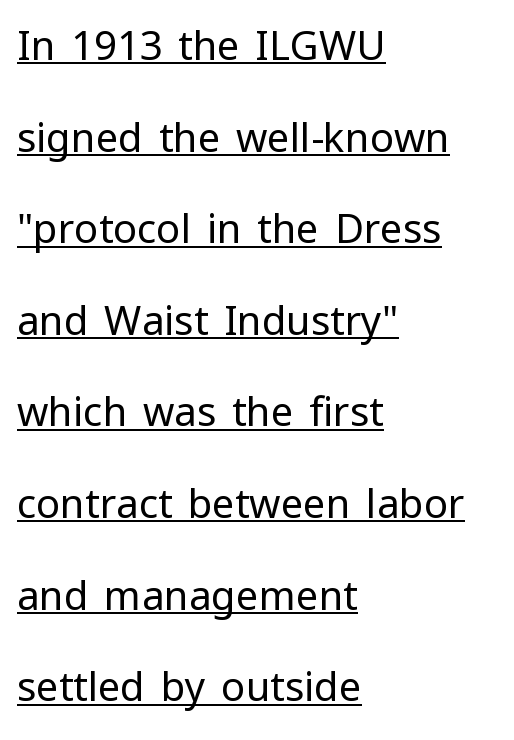
The image shows 40 px regular-weight sans-serif type, upright; set left-aligned, loose line spacing (2.29x), normal letter spacing, underlined; low stroke contrast and a medium x-height.
